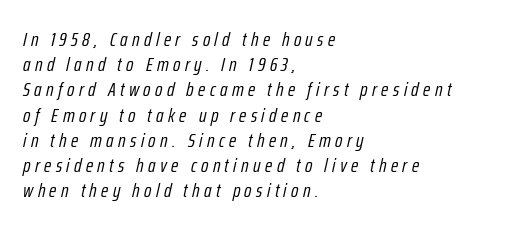
Q: Is the text bold? A: No.
Q: Is the text italic (slanted)? A: Yes, it leans right by about 12 degrees.
Q: Is the text underlined? A: No.
Q: How is the paragraph aligned? A: Left-aligned.
Q: Is the spacing between letters normal or unusually wide? A: Unusually wide.
Q: Is the spacing between lines tight, normal or loose? A: Normal.
